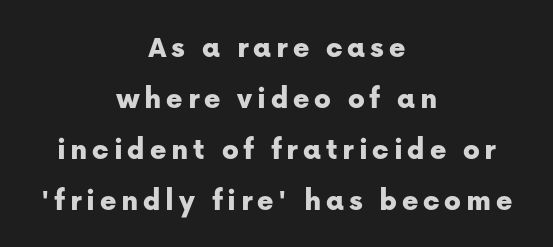
The image shows 31 px sans-serif type, upright; set centered, normal line spacing (1.64x), not underlined; low stroke contrast and a medium x-height.
